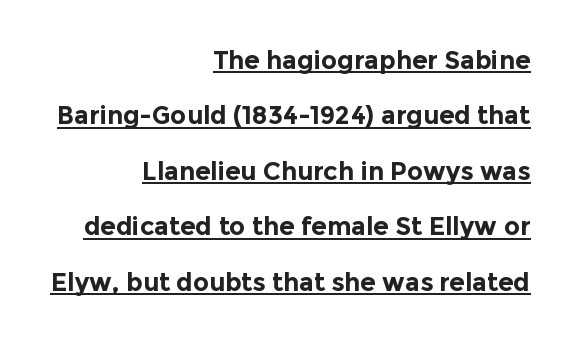
The text block is weighted toward the right margin, trailing off unevenly leftward. A baseline rule has been typeset under these characters. The vertical gap from one line to the next is large. This is the regular roman posture of the typeface. Nothing unusual about the tracking: characters are spaced as the font intends.
